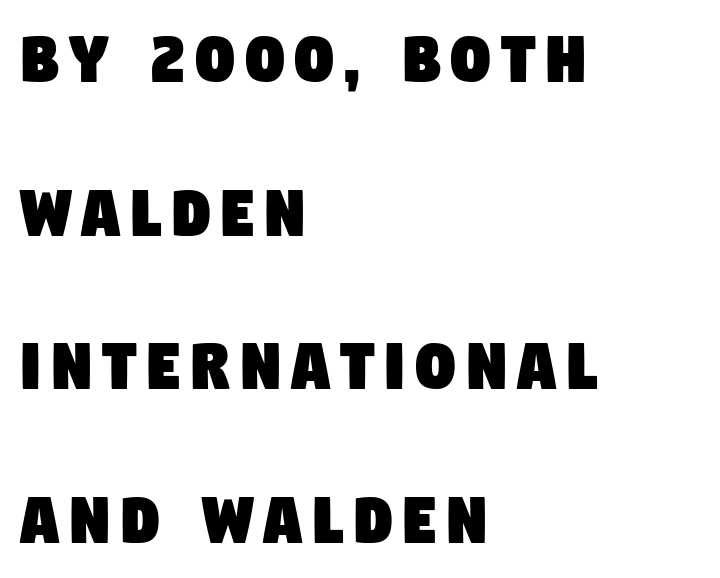
The image shows 78 px condensed sans-serif type; set left-aligned, loose line spacing (1.97x), not underlined; low stroke contrast and a large x-height.
